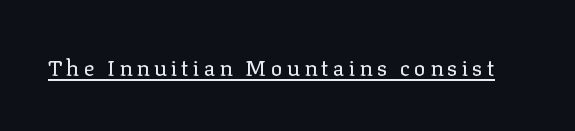
This sample uses an upright cut, with every glyph sitting square on the baseline. The face used here appears with an underline applied. Is the stroke heavy? The answer is a plain regular-or-lighter.
